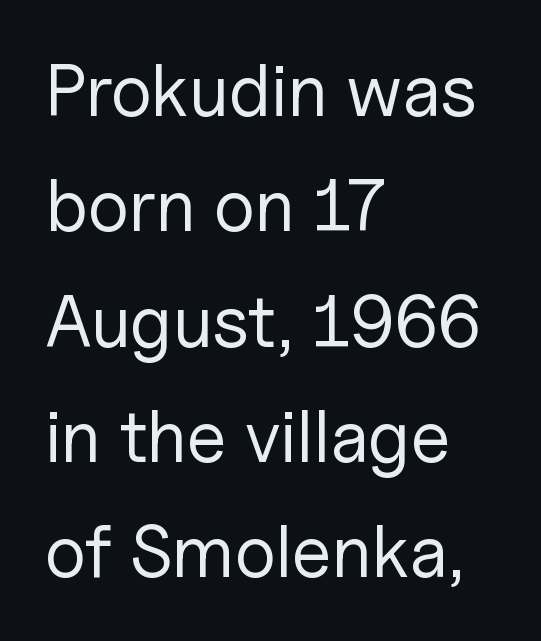
{"serif": "no", "italic": "no", "bold": "no", "weight": "regular", "width": "normal", "stroke_contrast": "low", "x_height": "medium", "monospaced": "no", "underline": "no", "align": "left", "line_spacing": "normal", "line_spacing_ratio": 1.58, "letter_spacing": "normal", "letter_spacing_em": 0.0, "glyph_px": 73}
